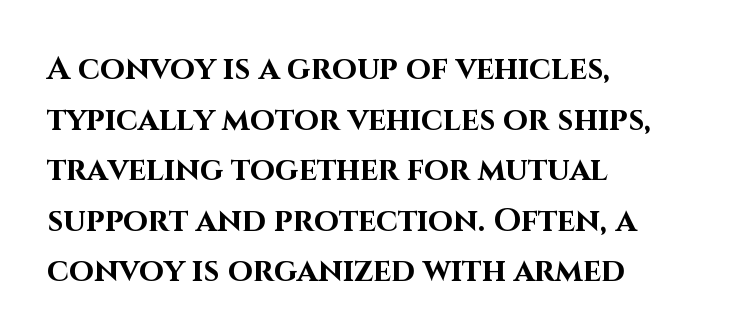
Think of a printed novel: that variable character pitch is what you see here. The letterforms sit shoulder to shoulder at normal distance. The specimen reads as upright at a glance. Where is the straight margin? On the left.
